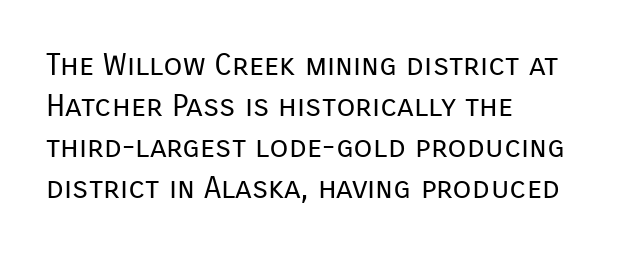
{"serif": "no", "italic": "no", "bold": "no", "weight": "regular", "width": "normal", "stroke_contrast": "low", "x_height": "medium", "monospaced": "no", "underline": "no", "align": "left", "line_spacing": "normal", "line_spacing_ratio": 1.32, "letter_spacing": "normal", "letter_spacing_em": 0.0, "glyph_px": 31}
